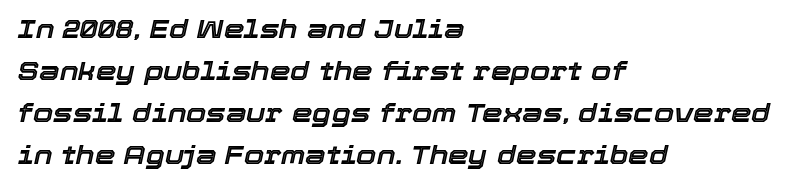
{"italic": "yes", "lean": "right", "slant_degrees": 12, "underline": "no", "align": "left", "line_spacing": "normal", "line_spacing_ratio": 1.62, "letter_spacing": "normal", "letter_spacing_em": 0.0, "glyph_px": 26}
